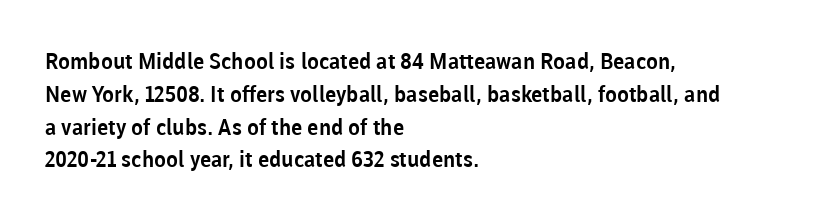
Q: Is the text italic (slanted)? A: No, it is upright.
Q: Is the text underlined? A: No.
Q: How is the paragraph aligned? A: Left-aligned.
Q: Is the spacing between letters normal or unusually wide? A: Normal.
Q: Is the spacing between lines tight, normal or loose? A: Normal.
